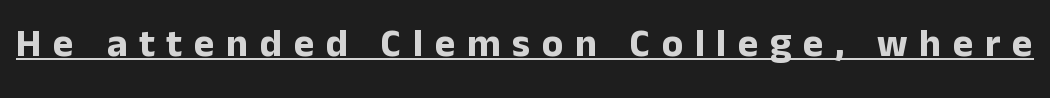
{"serif": "no", "italic": "no", "bold": "yes", "weight": "bold", "width": "normal", "stroke_contrast": "low", "x_height": "medium", "monospaced": "no", "underline": "yes", "letter_spacing": "wide", "letter_spacing_em": 0.3, "glyph_px": 39}
